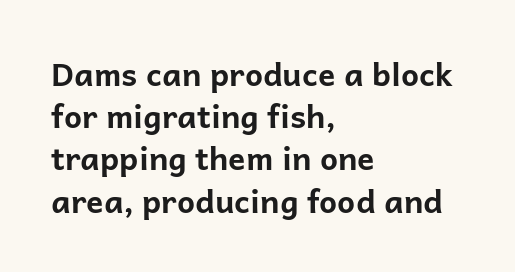
Q: Is the text bold? A: Yes.
Q: Is the text italic (slanted)? A: No, it is upright.
Q: Is the typeface a serif or a sans-serif typeface? A: Sans-serif.
Q: Is the text underlined? A: No.
Q: How is the paragraph aligned? A: Left-aligned.
Q: Is the spacing between letters normal or unusually wide? A: Normal.
Q: Is the spacing between lines tight, normal or loose? A: Normal.
Q: Width (condensed, normal, or wide)? A: Normal.
Q: Stroke contrast? A: Low.
Q: x-height? A: Medium.
Q: Monospaced? A: No.
